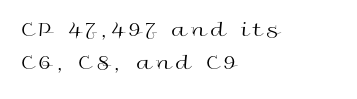
Q: Is the text bold? A: No.
Q: Is the text italic (slanted)? A: No, it is upright.
Q: Is the text underlined? A: No.
Q: How is the paragraph aligned? A: Left-aligned.
Q: Is the spacing between letters normal or unusually wide? A: Unusually wide.
Q: Is the spacing between lines tight, normal or loose? A: Normal.
